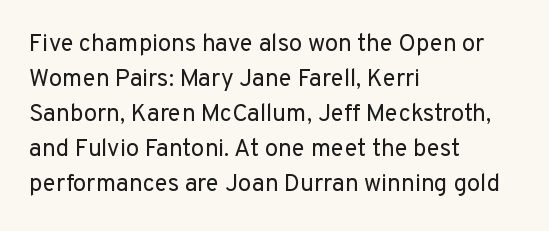
{"italic": "no", "bold": "no", "underline": "no", "align": "left", "line_spacing": "normal", "line_spacing_ratio": 1.46, "letter_spacing": "normal", "letter_spacing_em": 0.0, "glyph_px": 24}
